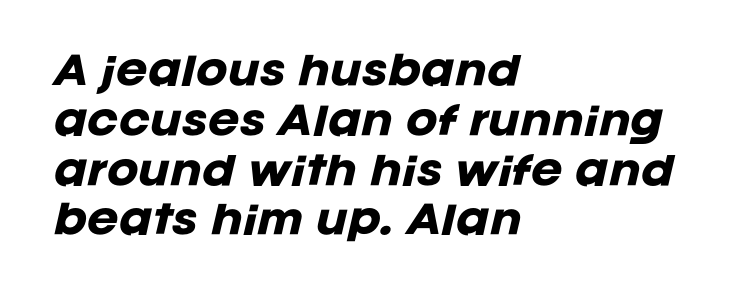
Does the leading feel generous? No, just average. Default kerning and tracking; the words read as compact shapes. Which margin do the lines hug? The left one — the right edge is uneven. Type without underlining.
